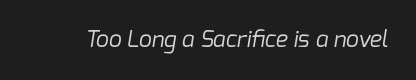
{"bold": "no", "underline": "no", "letter_spacing": "normal", "letter_spacing_em": 0.0, "glyph_px": 23}
